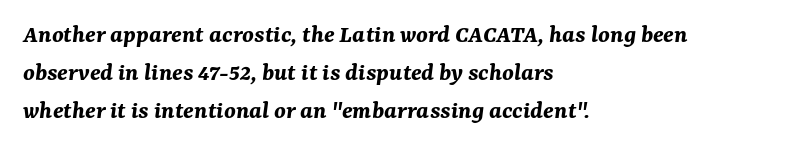
{"italic": "yes", "lean": "right", "slant_degrees": 7, "bold": "yes", "underline": "no", "align": "left", "line_spacing": "normal", "line_spacing_ratio": 1.46, "letter_spacing": "normal", "letter_spacing_em": 0.0, "glyph_px": 26}
